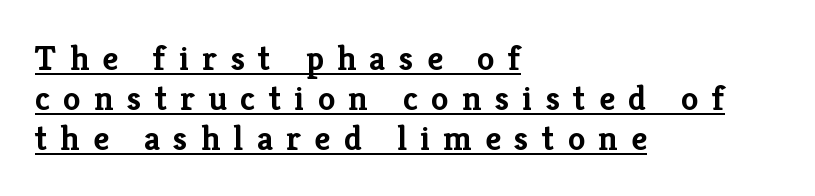
The image shows 35 px semibold serif type, upright; set left-aligned, tight line spacing (1.14x), unusually wide letter spacing (+0.38 em), underlined; low stroke contrast and a medium x-height.
